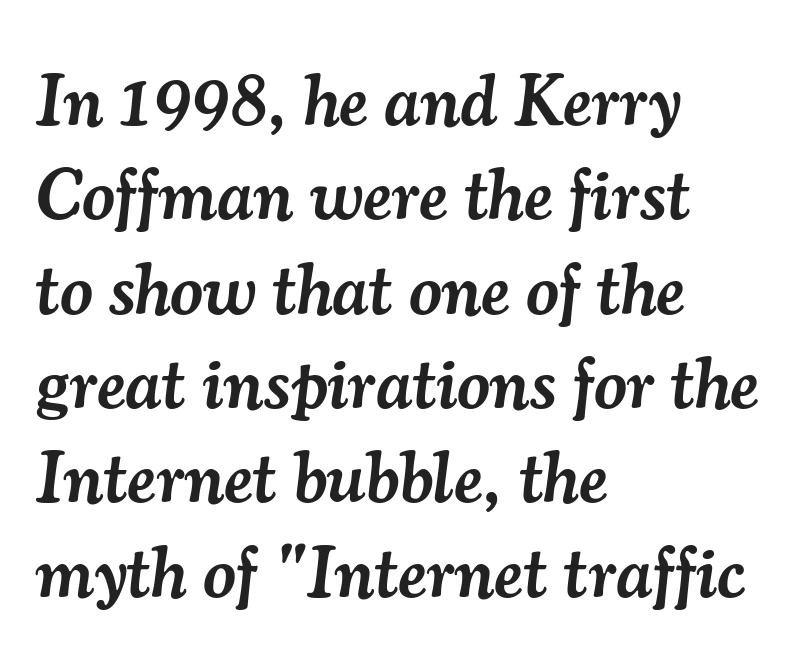
Q: Is the text bold? A: Semi-bold.
Q: Is the text italic (slanted)? A: Yes, it leans right by about 7 degrees.
Q: Is the typeface a serif or a sans-serif typeface? A: Serif.
Q: Is the text underlined? A: No.
Q: How is the paragraph aligned? A: Left-aligned.
Q: Is the spacing between letters normal or unusually wide? A: Normal.
Q: Is the spacing between lines tight, normal or loose? A: Normal.
Q: Width (condensed, normal, or wide)? A: Normal.
Q: Stroke contrast? A: Medium.
Q: x-height? A: Small.
Q: Monospaced? A: No.
